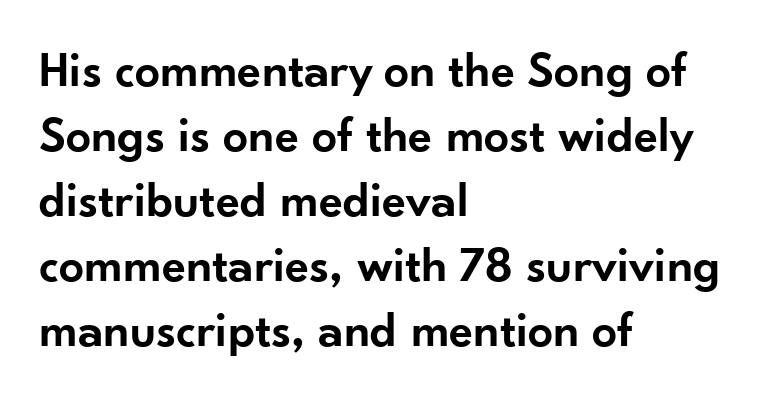
{"serif": "no", "italic": "no", "bold": "semi", "weight": "semibold", "width": "normal", "stroke_contrast": "low", "x_height": "small", "monospaced": "no", "underline": "no", "align": "left", "line_spacing": "normal", "line_spacing_ratio": 1.3, "letter_spacing": "normal", "letter_spacing_em": 0.0, "glyph_px": 50}
